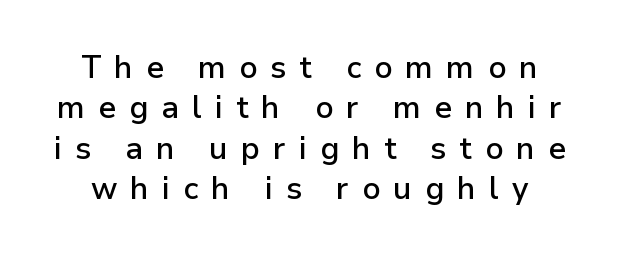
Q: Is the text bold? A: Semi-bold.
Q: Is the text italic (slanted)? A: No, it is upright.
Q: Is the typeface a serif or a sans-serif typeface? A: Sans-serif.
Q: Is the text underlined? A: No.
Q: Is the spacing between letters normal or unusually wide? A: Unusually wide.
Q: Is the spacing between lines tight, normal or loose? A: Normal.
Q: Width (condensed, normal, or wide)? A: Normal.
Q: Stroke contrast? A: Low.
Q: x-height? A: Medium.
Q: Monospaced? A: No.
